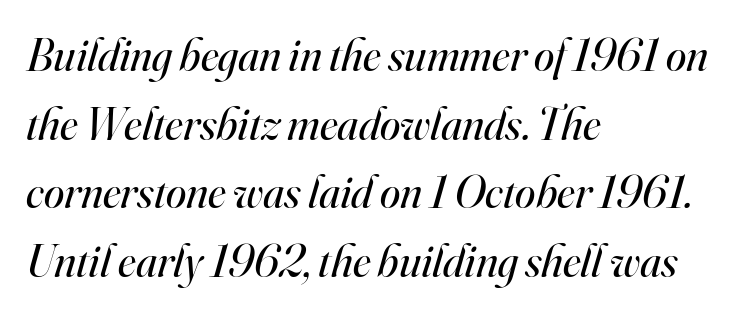
Horizontally, the lines are justified to the leading edge only. This is oblique type, the kind used for emphasis or titles. Proportional: the letters do not fall into vertical columns. Tracking value appears to be zero — textbook default spacing.
